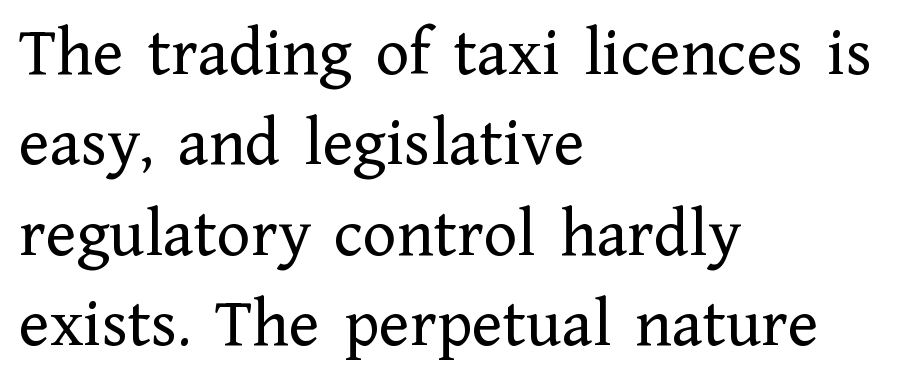
The image shows 70 px regular-weight serif type, upright; set left-aligned, normal line spacing (1.29x), normal letter spacing, not underlined; low stroke contrast and a medium x-height.
